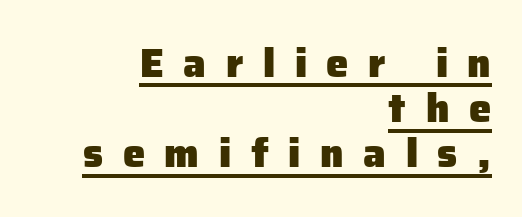
Q: Is the text bold? A: Yes.
Q: Is the text italic (slanted)? A: No, it is upright.
Q: Is the typeface a serif or a sans-serif typeface? A: Sans-serif.
Q: Is the text underlined? A: Yes.
Q: How is the paragraph aligned? A: Right-aligned.
Q: Is the spacing between letters normal or unusually wide? A: Unusually wide.
Q: Is the spacing between lines tight, normal or loose? A: Tight.
Q: Width (condensed, normal, or wide)? A: Normal.
Q: Stroke contrast? A: Low.
Q: x-height? A: Medium.
Q: Monospaced? A: No.
